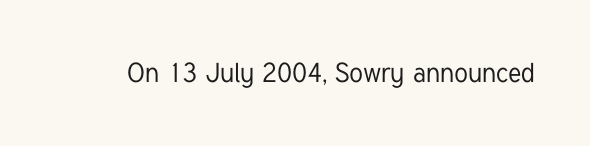
The image shows 27 px text type, upright; set normal letter spacing, not underlined.
